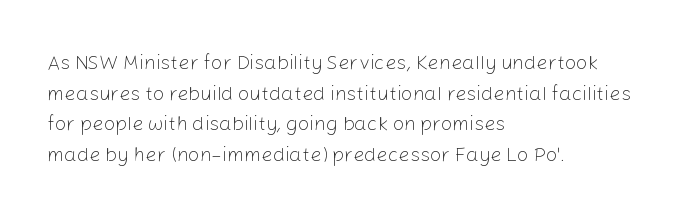
If you drew a line through each stem, it would be perfectly vertical. Students, observe: this is what conventionally led text looks like. Alignment: flush left. Decoration check: the copy has no underline.
